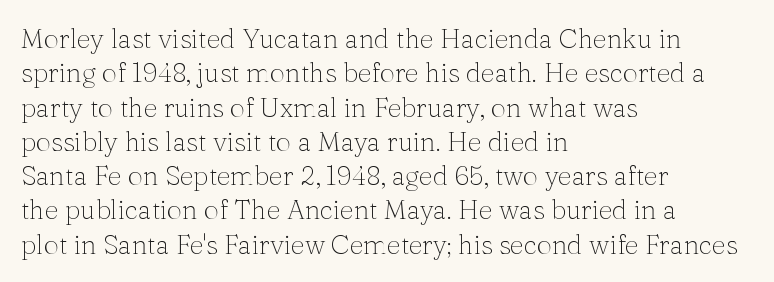
Q: Is the text bold? A: No.
Q: Is the text italic (slanted)? A: No, it is upright.
Q: Is the text underlined? A: No.
Q: How is the paragraph aligned? A: Left-aligned.
Q: Is the spacing between letters normal or unusually wide? A: Normal.
Q: Is the spacing between lines tight, normal or loose? A: Normal.
